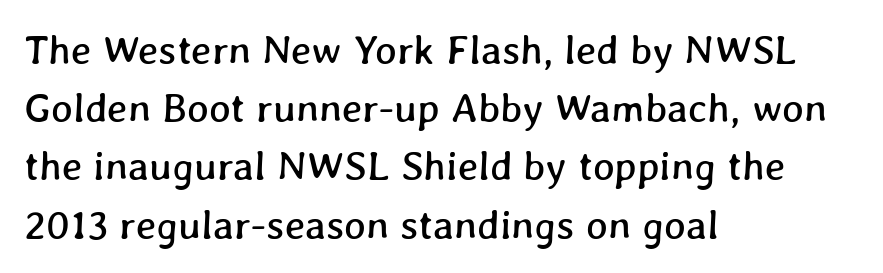
{"width": "normal", "stroke_contrast": "low", "x_height": "medium", "monospaced": "no", "underline": "no", "align": "left", "line_spacing": "normal", "line_spacing_ratio": 1.42, "letter_spacing": "normal", "letter_spacing_em": 0.0, "glyph_px": 41}
